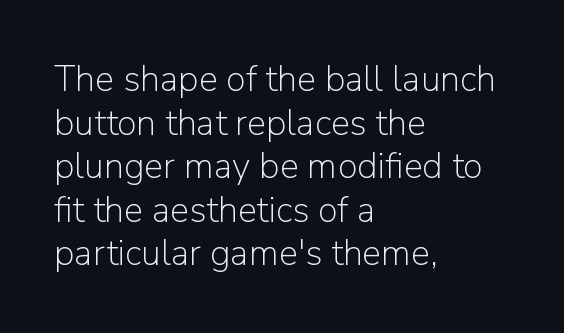
Posture: vertical. Tracking here is standard; glyphs follow each other at the usual distance. Examine the stroke ends and you'll find no serifs. Notice how the passage keeps a crisp vertical edge on the left only. Summary of weight: not heavy and not bold. The area under the type is left untouched.
